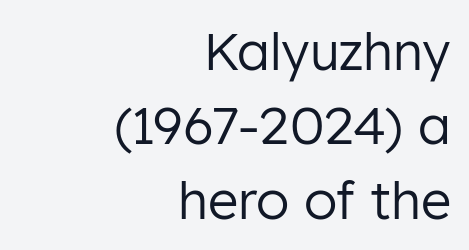
The image shows 52 px regular-weight sans-serif type, upright; set right-aligned, normal line spacing (1.43x), normal letter spacing, not underlined; low stroke contrast and a medium x-height.
